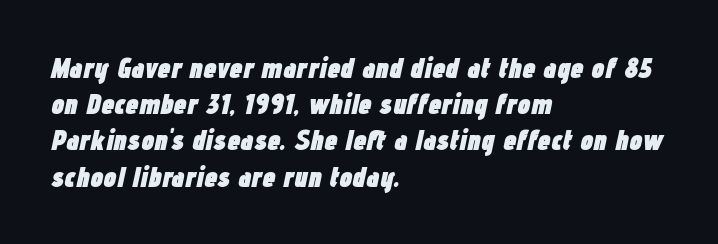
The image shows 29 px heavy, condensed type, italic (leaning right); set left-aligned, normal line spacing (1.25x), normal letter spacing, not underlined; low stroke contrast and a medium x-height.
